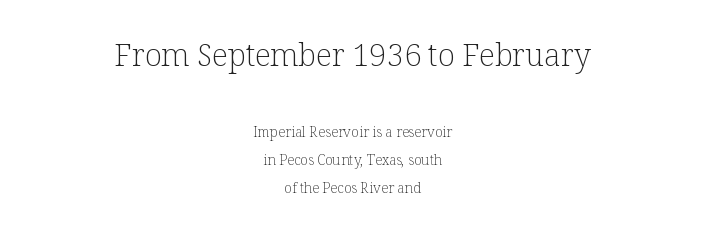
Q: Is the text bold? A: No.
Q: Is the text italic (slanted)? A: No, it is upright.
Q: Is the typeface a serif or a sans-serif typeface? A: Serif.
Q: Is the text underlined? A: No.
Q: How is the paragraph aligned? A: Centered.
Q: Is the spacing between letters normal or unusually wide? A: Normal.
Q: Is the spacing between lines tight, normal or loose? A: Loose.
Q: Which block of text is set in a larger size, the first (top) or the second (bottom)? A: The first (top) one.
Q: Width (condensed, normal, or wide)? A: Normal.
Q: Stroke contrast? A: Low.
Q: x-height? A: Medium.
Q: Monospaced? A: No.
